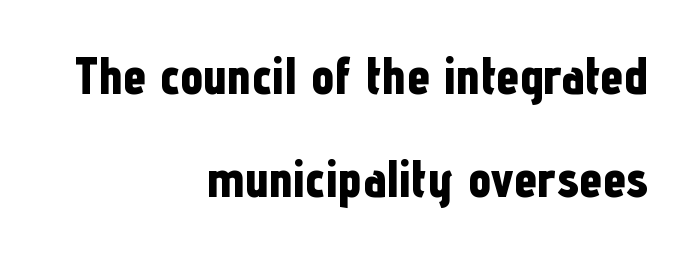
Q: Is the text bold? A: Yes.
Q: Is the text italic (slanted)? A: No, it is upright.
Q: Is the typeface a serif or a sans-serif typeface? A: Sans-serif.
Q: Is the text underlined? A: No.
Q: How is the paragraph aligned? A: Right-aligned.
Q: Is the spacing between letters normal or unusually wide? A: Normal.
Q: Is the spacing between lines tight, normal or loose? A: Loose.
Q: Width (condensed, normal, or wide)? A: Condensed.
Q: Stroke contrast? A: Low.
Q: x-height? A: Medium.
Q: Monospaced? A: No.
